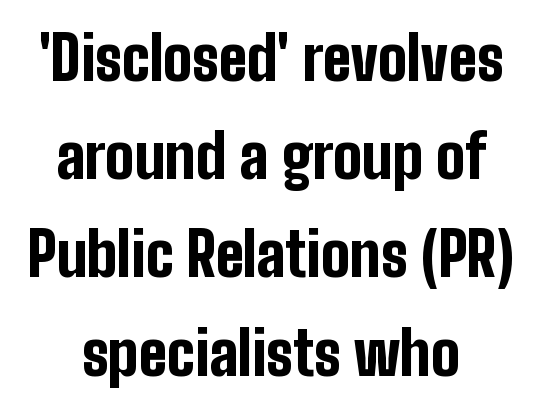
{"serif": "no", "italic": "no", "bold": "yes", "weight": "bold", "width": "condensed", "stroke_contrast": "low", "x_height": "medium", "monospaced": "no", "underline": "no", "align": "center", "line_spacing": "normal", "line_spacing_ratio": 1.61, "letter_spacing": "normal", "letter_spacing_em": 0.0, "glyph_px": 61}
